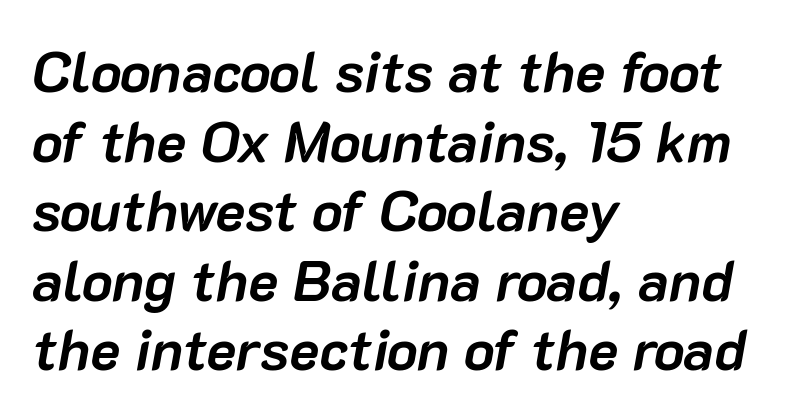
Q: Is the text bold? A: Yes.
Q: Is the text italic (slanted)? A: Yes, it leans right by about 10 degrees.
Q: Is the text underlined? A: No.
Q: How is the paragraph aligned? A: Left-aligned.
Q: Is the spacing between letters normal or unusually wide? A: Normal.
Q: Width (condensed, normal, or wide)? A: Normal.
Q: Stroke contrast? A: Low.
Q: x-height? A: Medium.
Q: Monospaced? A: No.
